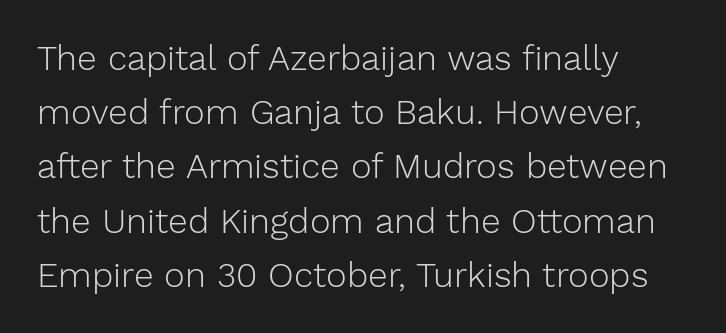
The image shows 35 px light sans-serif type, upright; set left-aligned, normal line spacing (1.55x), normal letter spacing, not underlined; low stroke contrast and a medium x-height.
